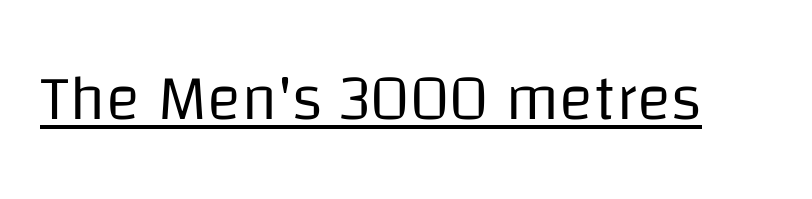
Examine the stroke ends and you'll find no serifs. The face used here is proportionally spaced, like ordinary book or web type. Beneath each row of characters lies a ruled line. Stems and bowls with no extra thickness — not bold. Is there any slant? The stems are plumb.
